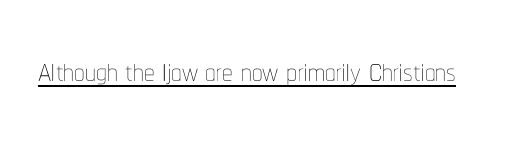
Q: Is the text bold? A: No.
Q: Is the text italic (slanted)? A: No, it is upright.
Q: Is the text underlined? A: Yes.
Q: Is the spacing between letters normal or unusually wide? A: Normal.
Q: Width (condensed, normal, or wide)? A: Condensed.
Q: Stroke contrast? A: Low.
Q: x-height? A: Medium.
Q: Monospaced? A: No.
